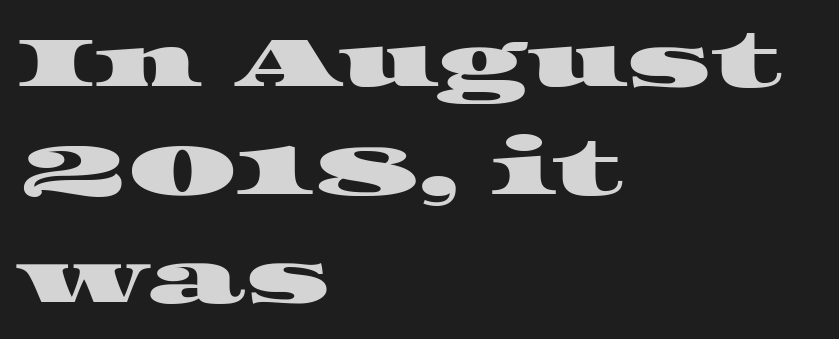
What's the leading like? Ordinary, nothing unusual. This sample is left-justified, so line endings fall wherever the words run out. Inter-character spacing is left at the font's built-in metrics. Quick note: underline off. Here the designer chose a conventional face with non-uniform glyph widths.
